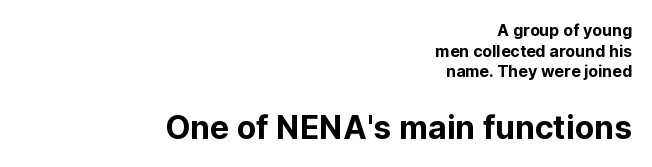
Q: Is the text italic (slanted)? A: No, it is upright.
Q: Is the typeface a serif or a sans-serif typeface? A: Sans-serif.
Q: Is the text underlined? A: No.
Q: How is the paragraph aligned? A: Right-aligned.
Q: Is the spacing between letters normal or unusually wide? A: Normal.
Q: Is the spacing between lines tight, normal or loose? A: Normal.
Q: Which block of text is set in a larger size, the first (top) or the second (bottom)? A: The second (bottom) one.
Q: Width (condensed, normal, or wide)? A: Normal.
Q: Stroke contrast? A: Low.
Q: x-height? A: Medium.
Q: Monospaced? A: No.
